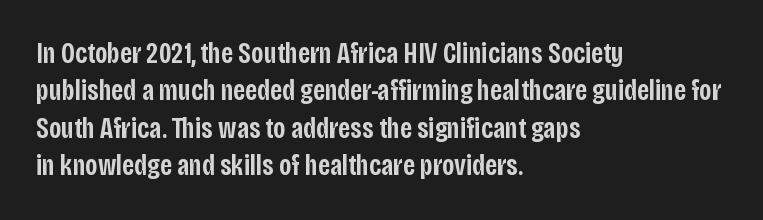
Unlike a traditional serif, this face leaves its strokes unadorned. Does the copy run flush right? No — it runs flush left. Glyph-to-glyph distance matches everyday printed text. The typography opts for an upright posture over an oblique one.
